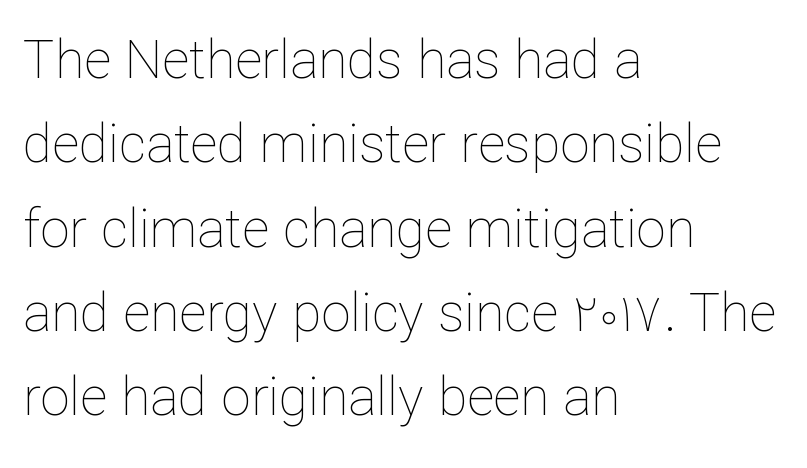
The image shows 53 px thin type, upright; set left-aligned, normal line spacing (1.59x), normal letter spacing, not underlined; low stroke contrast and a medium x-height.
